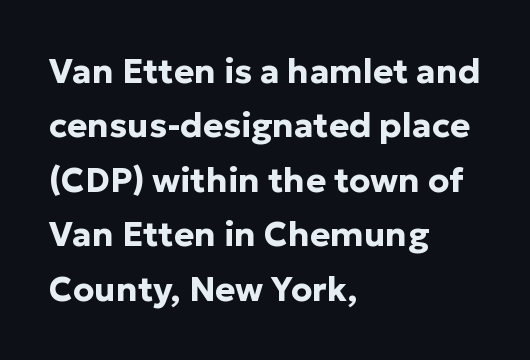
{"serif": "no", "italic": "no", "bold": "yes", "weight": "bold", "width": "normal", "stroke_contrast": "low", "x_height": "medium", "monospaced": "no", "underline": "no", "align": "left", "line_spacing": "normal", "line_spacing_ratio": 1.6, "letter_spacing": "normal", "letter_spacing_em": 0.0, "glyph_px": 34}
